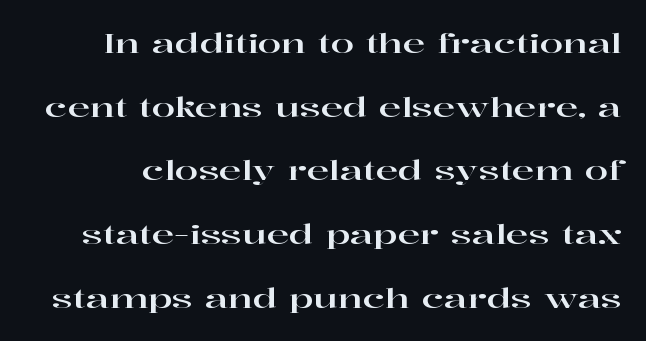
This sample uses an upright cut, with every glyph sitting square on the baseline. Words float on clear page, feet unadorned. Tracking value appears to be zero — textbook default spacing. Whoever set this chose breathing room over compactness in the vertical rhythm.
